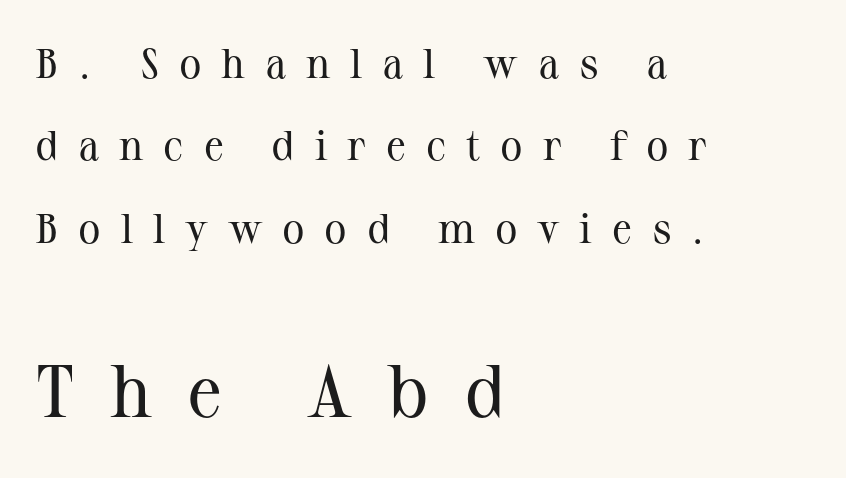
Q: Is the text bold? A: No.
Q: Is the text italic (slanted)? A: No, it is upright.
Q: Is the typeface a serif or a sans-serif typeface? A: Serif.
Q: Is the text underlined? A: No.
Q: How is the paragraph aligned? A: Left-aligned.
Q: Is the spacing between letters normal or unusually wide? A: Unusually wide.
Q: Is the spacing between lines tight, normal or loose? A: Loose.
Q: Which block of text is set in a larger size, the first (top) or the second (bottom)? A: The second (bottom) one.
Q: Width (condensed, normal, or wide)? A: Normal.
Q: Stroke contrast? A: Medium.
Q: x-height? A: Medium.
Q: Monospaced? A: No.
